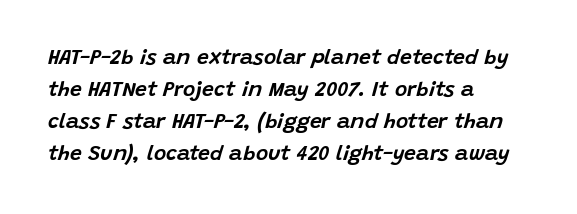
The image shows 21 px text type, italic (leaning right); set left-aligned, normal line spacing (1.52x), normal letter spacing, not underlined.
